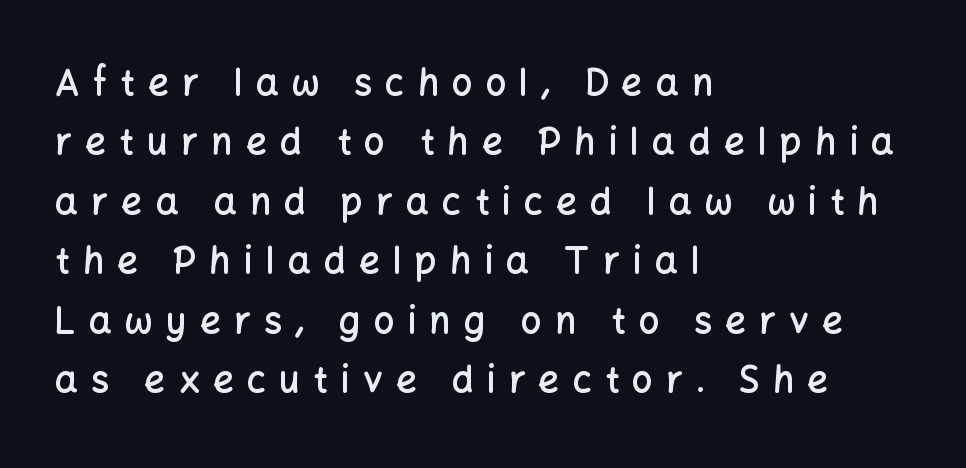
Q: Is the text bold? A: Semi-bold.
Q: Is the text italic (slanted)? A: No, it is upright.
Q: Is the typeface a serif or a sans-serif typeface? A: Sans-serif.
Q: Is the text underlined? A: No.
Q: How is the paragraph aligned? A: Left-aligned.
Q: Is the spacing between letters normal or unusually wide? A: Unusually wide.
Q: Is the spacing between lines tight, normal or loose? A: Normal.
Q: Width (condensed, normal, or wide)? A: Normal.
Q: Stroke contrast? A: Low.
Q: x-height? A: Medium.
Q: Monospaced? A: No.
